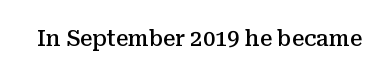
There is no visible air inserted between adjacent glyphs. The characters look somewhat weighty, a semibold short of true bold. Check the space under the baseline: it is left empty. Ascenders rise straight up at ninety degrees.
